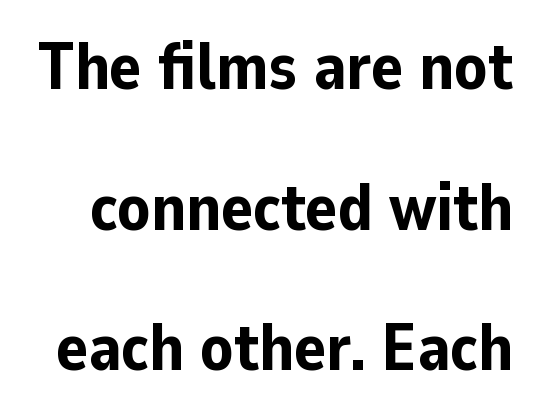
The image shows 66 px bold sans-serif type, upright; set loose line spacing (2.13x), normal letter spacing, not underlined; low stroke contrast and a medium x-height.
